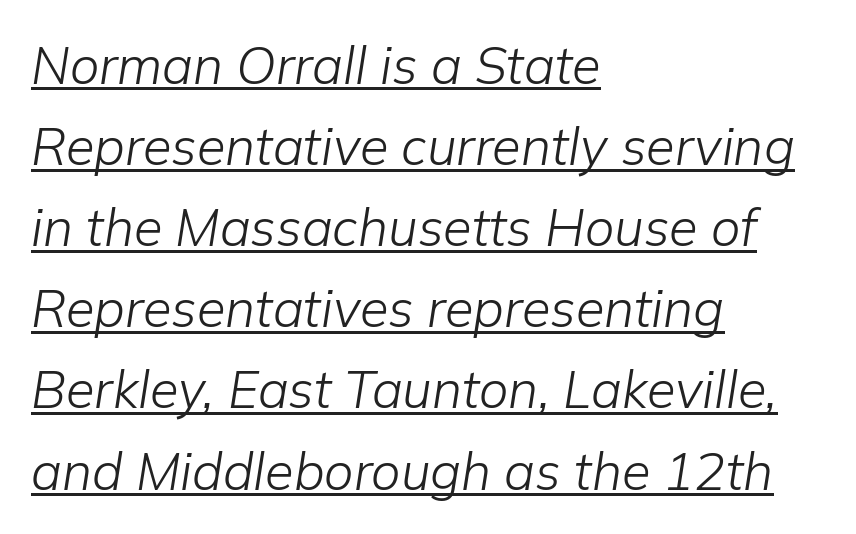
The image shows 52 px light type, italic (leaning right); set left-aligned, normal line spacing (1.56x), normal letter spacing, underlined; low stroke contrast and a medium x-height.
